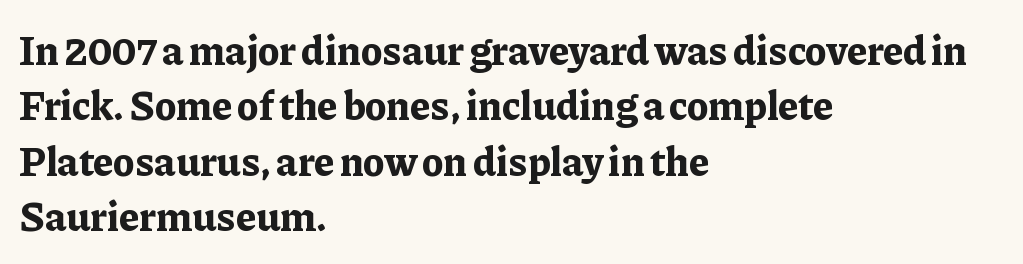
The image shows 41 px bold serif type, upright; set left-aligned, normal line spacing (1.35x), normal letter spacing, not underlined; low stroke contrast and a medium x-height.
